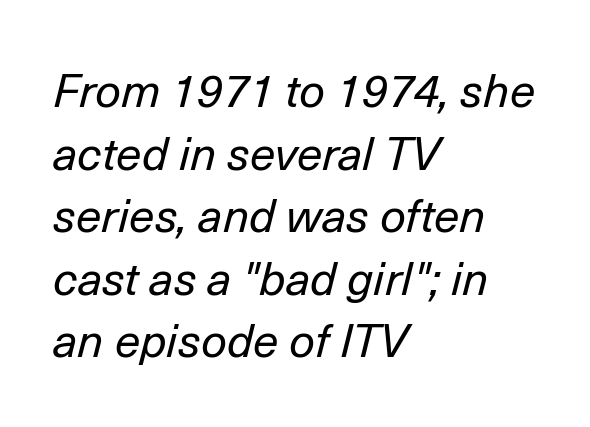
Varying glyph widths throughout — classic text-font behaviour. Normally led — the rows are evenly, conventionally spaced. Heaviness? Minimal to ordinary, like unemphasized prose. A clean baseline with only descenders dipping below it. There's an unmistakable incline to the writing here.
